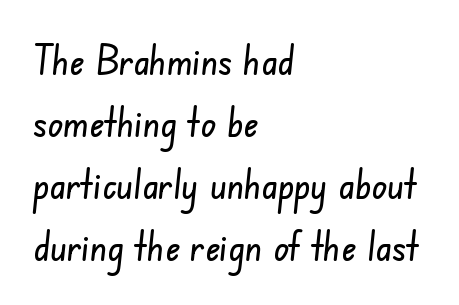
The block of text has a typical density, with ordinary space between rows. Honestly, there is no underline to notice here at all. Visually the block forms a straight wall on the left and a jagged coastline on the right. The gaps between neighbouring characters are ordinary and unremarkable. The passage shown is typed in a proportional face where columns would drift. Classification — sans serif.
